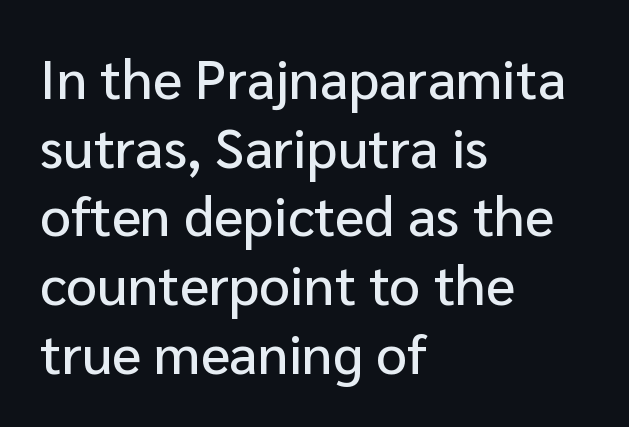
Each letter's strokes conclude bluntly, with no projecting serifs. Here the designer chose a conventional face with non-uniform glyph widths. Is there much room between lines? A standard amount, neither cramped nor airy. Notice how the passage keeps a crisp vertical edge on the left only.
